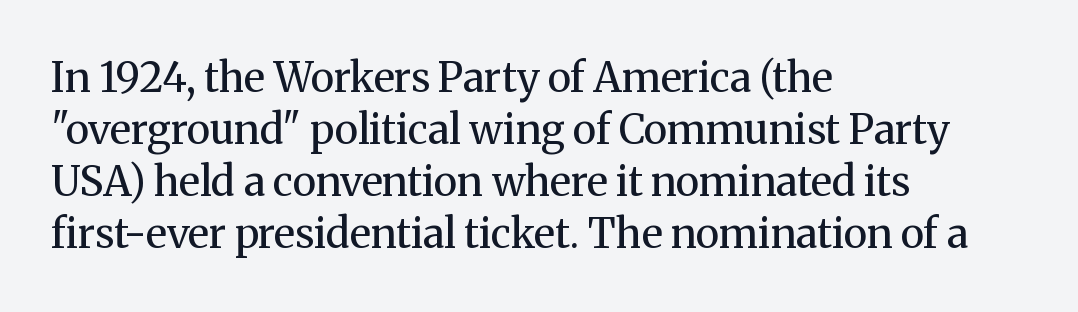
The image shows 41 px regular-weight serif type, upright; set left-aligned, normal line spacing (1.27x), normal letter spacing, not underlined; medium stroke contrast and a medium x-height.
